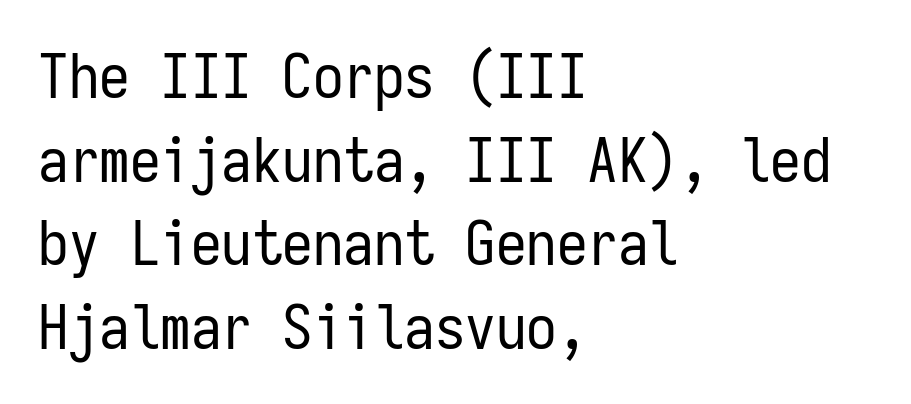
{"serif": "no", "italic": "no", "bold": "no", "weight": "regular", "width": "condensed", "stroke_contrast": "low", "x_height": "medium", "monospaced": "yes", "underline": "no", "align": "left", "line_spacing": "normal", "line_spacing_ratio": 1.37, "letter_spacing": "normal", "letter_spacing_em": 0.0, "glyph_px": 61}
